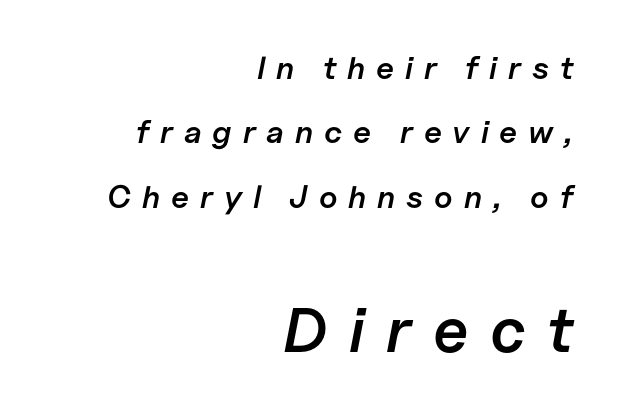
The image shows 63 px semibold type, italic (leaning right); set right-aligned, loose line spacing (2.01x), unusually wide letter spacing (+0.34 em), not underlined; the second (bottom) block is 1.97x larger; low stroke contrast and a medium x-height.
